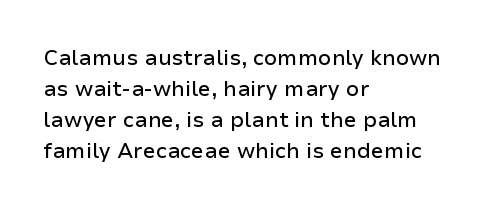
Q: Is the text italic (slanted)? A: No, it is upright.
Q: Is the text underlined? A: No.
Q: How is the paragraph aligned? A: Left-aligned.
Q: Is the spacing between letters normal or unusually wide? A: Normal.
Q: Is the spacing between lines tight, normal or loose? A: Normal.
